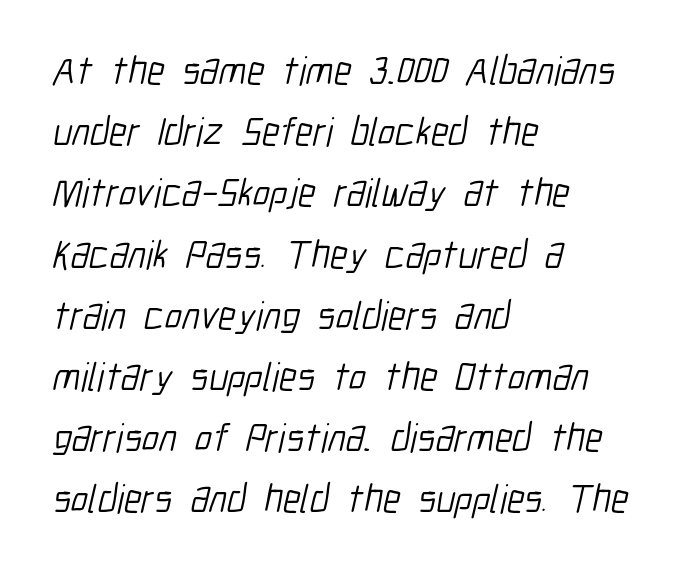
{"serif": "no", "bold": "no", "weight": "light", "width": "condensed", "stroke_contrast": "low", "x_height": "medium", "monospaced": "no", "underline": "no", "align": "left", "line_spacing": "normal", "line_spacing_ratio": 1.53, "letter_spacing": "normal", "letter_spacing_em": 0.0, "glyph_px": 40}
